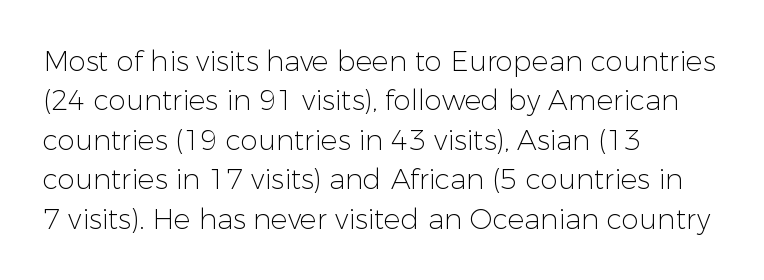
{"serif": "no", "italic": "no", "bold": "no", "weight": "light", "width": "normal", "stroke_contrast": "low", "x_height": "medium", "monospaced": "no", "underline": "no", "align": "left", "line_spacing": "normal", "line_spacing_ratio": 1.41, "letter_spacing": "normal", "letter_spacing_em": 0.0, "glyph_px": 28}
